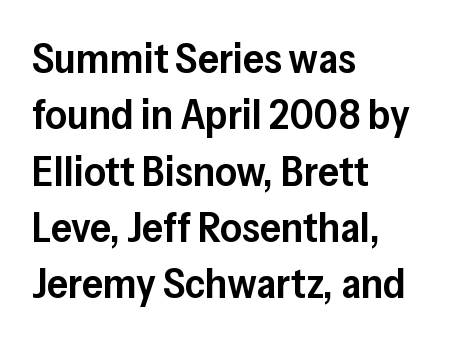
The image shows 42 px semibold sans-serif type, upright; set left-aligned, normal line spacing (1.34x), normal letter spacing, not underlined; low stroke contrast and a medium x-height.
